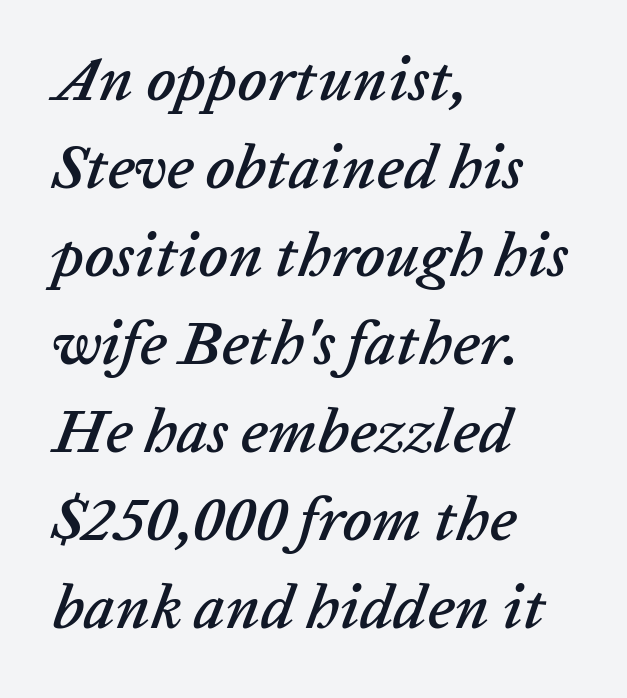
Varying glyph widths throughout — classic text-font behaviour. Anything drawn beneath the words? Only blank space. A typesetter would call this zero additional tracking. The space between consecutive lines is moderate. The ragged edge is on the right, which tells us the setting is flush left. Would a proofreader flag this as italicized? Yes.
